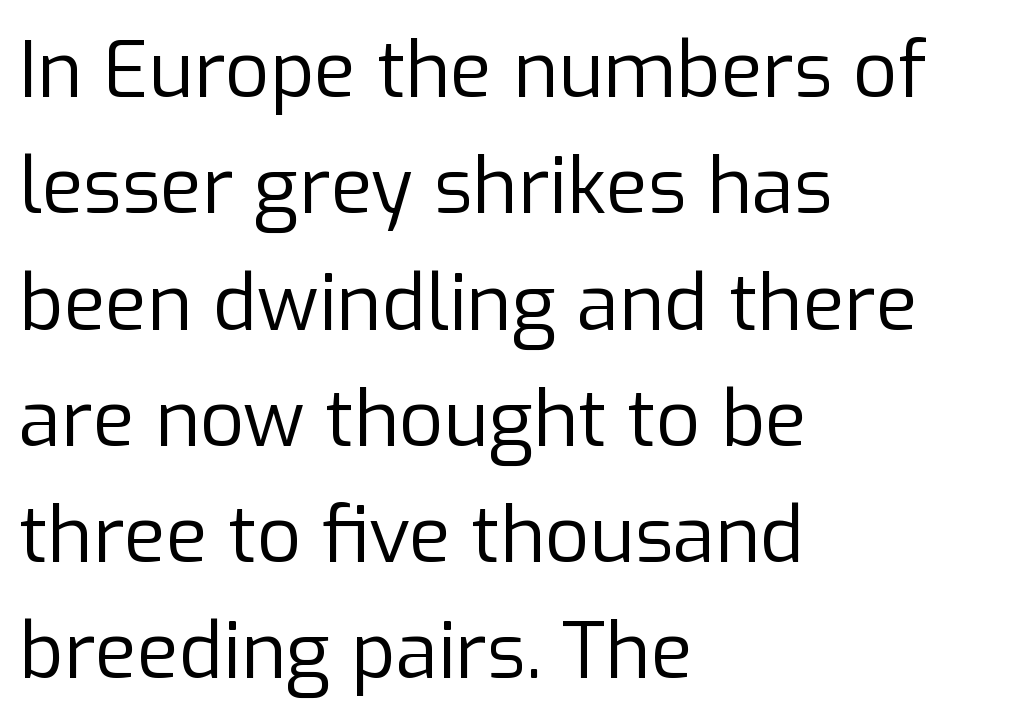
Q: Is the text bold? A: No.
Q: Is the text italic (slanted)? A: No, it is upright.
Q: Is the typeface a serif or a sans-serif typeface? A: Sans-serif.
Q: Is the text underlined? A: No.
Q: How is the paragraph aligned? A: Left-aligned.
Q: Is the spacing between letters normal or unusually wide? A: Normal.
Q: Is the spacing between lines tight, normal or loose? A: Normal.
Q: Width (condensed, normal, or wide)? A: Normal.
Q: Stroke contrast? A: Low.
Q: x-height? A: Medium.
Q: Monospaced? A: No.
